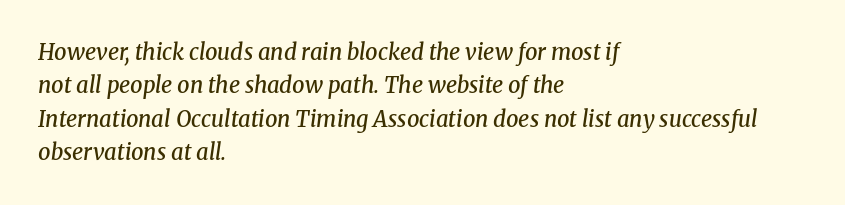
Quick note: italic. Baseline-to-baseline distance is the conventional proportion of letter height. The passage shown is not underscored anywhere. The letterforms sit shoulder to shoulder at normal distance. Summary of weight: moderately heavy, a semibold.
